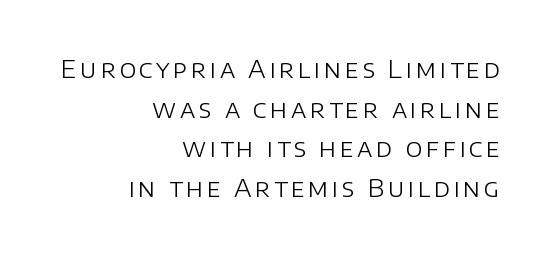
Does the lettering tilt? It doesn't — this is upright. The space beneath each line is pristine and unruled. Students, observe: this is what conventionally led text looks like. Every row of glyphs terminates at an identical x-position on the right.
